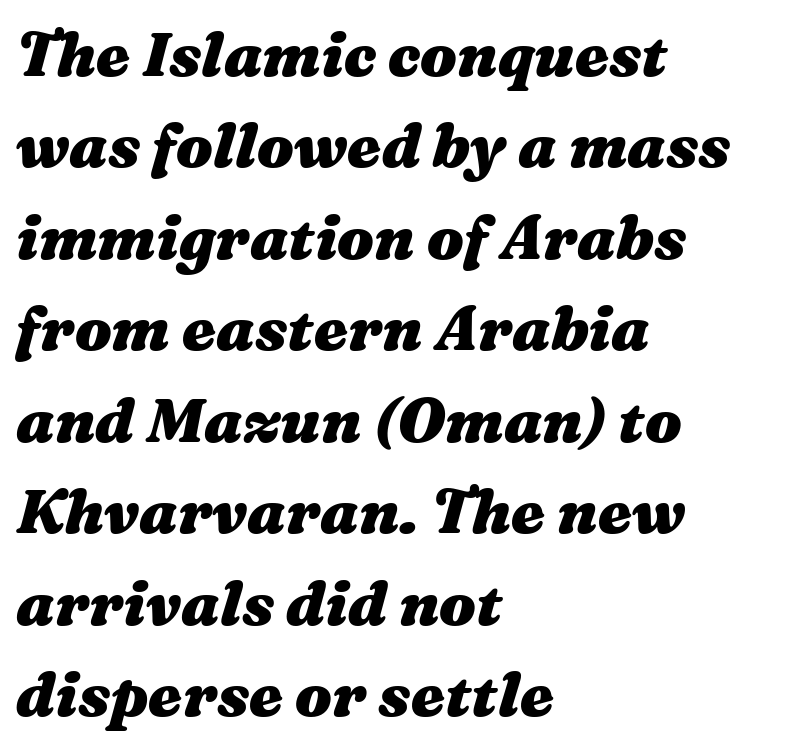
Q: Is the text bold? A: Yes.
Q: Is the text italic (slanted)? A: Yes, it leans right by about 16 degrees.
Q: Is the text underlined? A: No.
Q: How is the paragraph aligned? A: Left-aligned.
Q: Is the spacing between letters normal or unusually wide? A: Normal.
Q: Is the spacing between lines tight, normal or loose? A: Normal.
Q: Width (condensed, normal, or wide)? A: Wide.
Q: Stroke contrast? A: Medium.
Q: x-height? A: Medium.
Q: Monospaced? A: No.
